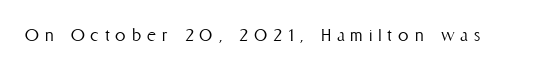
{"italic": "no", "bold": "no", "underline": "no", "letter_spacing": "wide", "letter_spacing_em": 0.28, "glyph_px": 21}
